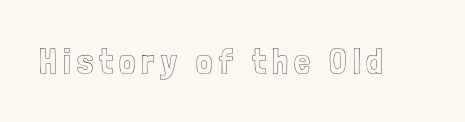
Q: Is the text italic (slanted)? A: No, it is upright.
Q: Is the text underlined? A: No.
Q: Width (condensed, normal, or wide)? A: Condensed.
Q: x-height? A: Medium.
Q: Monospaced? A: No.
